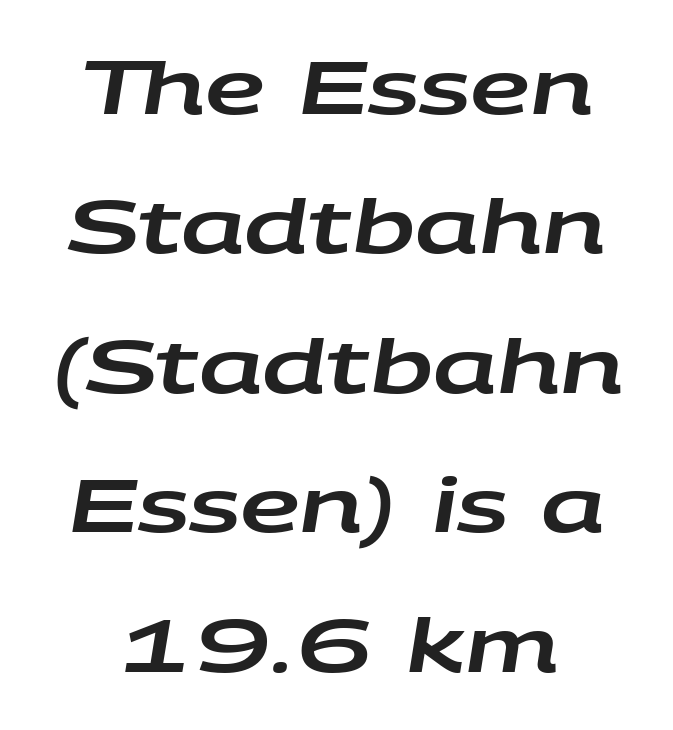
Looks like regular typesetting: each glyph gets only the width it needs. Italic? Definitely — the glyphs are oblique. Type without underlining. Nobody touched the tracking dial on this one.
